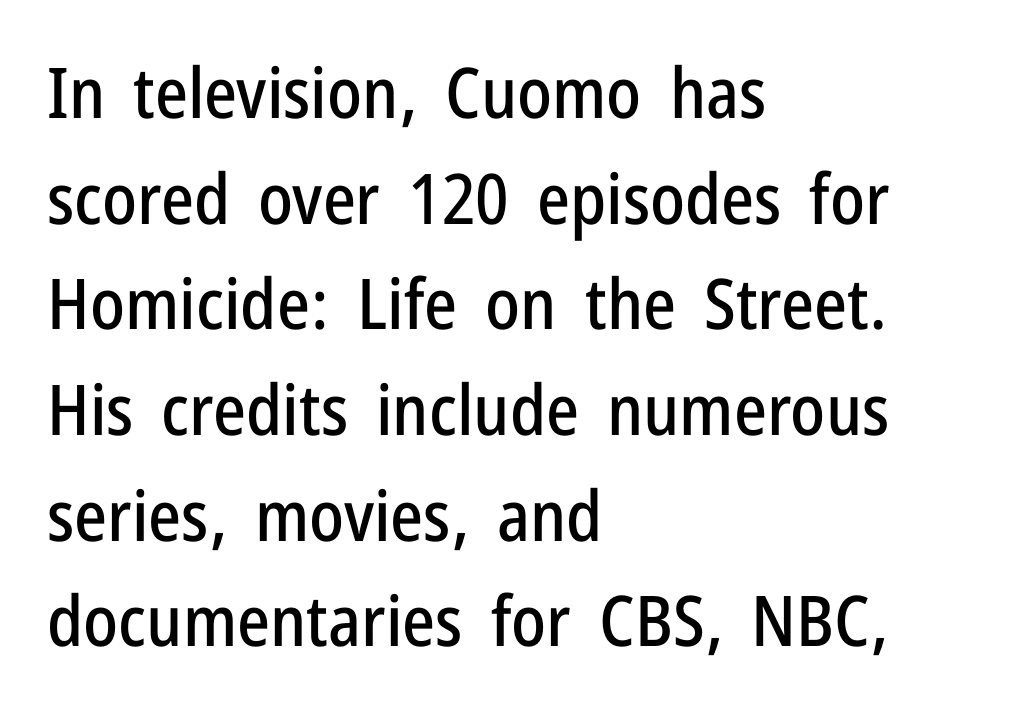
{"serif": "no", "italic": "no", "width": "condensed", "stroke_contrast": "low", "x_height": "medium", "monospaced": "no", "underline": "no", "align": "left", "line_spacing": "normal", "line_spacing_ratio": 1.51, "letter_spacing": "normal", "letter_spacing_em": 0.0, "glyph_px": 70}
